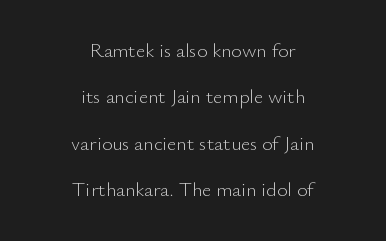
Q: Is the text bold? A: No.
Q: Is the text italic (slanted)? A: No, it is upright.
Q: Is the text underlined? A: No.
Q: How is the paragraph aligned? A: Centered.
Q: Is the spacing between letters normal or unusually wide? A: Normal.
Q: Is the spacing between lines tight, normal or loose? A: Loose.
